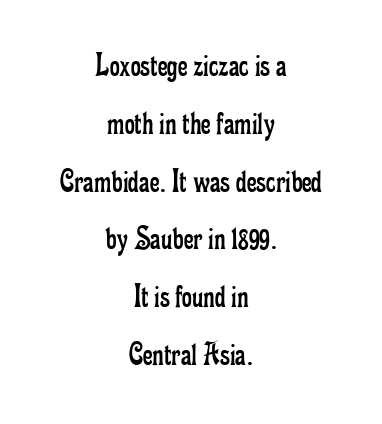
Q: Is the text bold? A: No.
Q: Is the text italic (slanted)? A: No, it is upright.
Q: Is the typeface a serif or a sans-serif typeface? A: Serif.
Q: Is the text underlined? A: No.
Q: How is the paragraph aligned? A: Centered.
Q: Is the spacing between letters normal or unusually wide? A: Normal.
Q: Is the spacing between lines tight, normal or loose? A: Normal.
Q: Width (condensed, normal, or wide)? A: Condensed.
Q: Stroke contrast? A: Low.
Q: x-height? A: Small.
Q: Monospaced? A: No.
